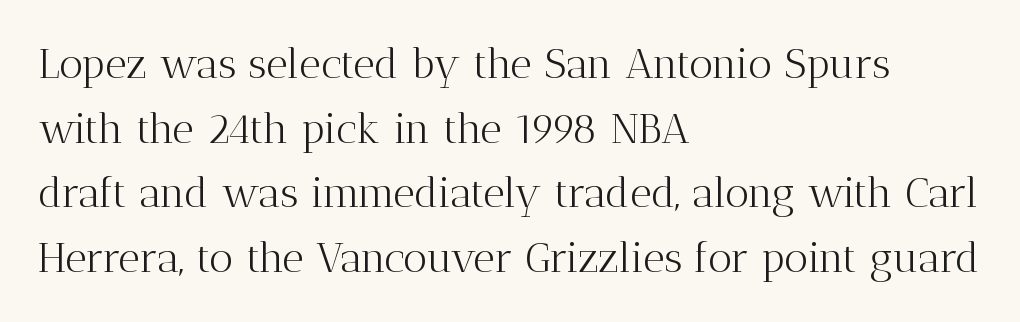
{"serif": "yes", "italic": "no", "bold": "no", "weight": "light", "width": "normal", "stroke_contrast": "medium", "x_height": "medium", "monospaced": "no", "underline": "no", "align": "left", "line_spacing": "normal", "line_spacing_ratio": 1.54, "letter_spacing": "normal", "letter_spacing_em": 0.0, "glyph_px": 42}
